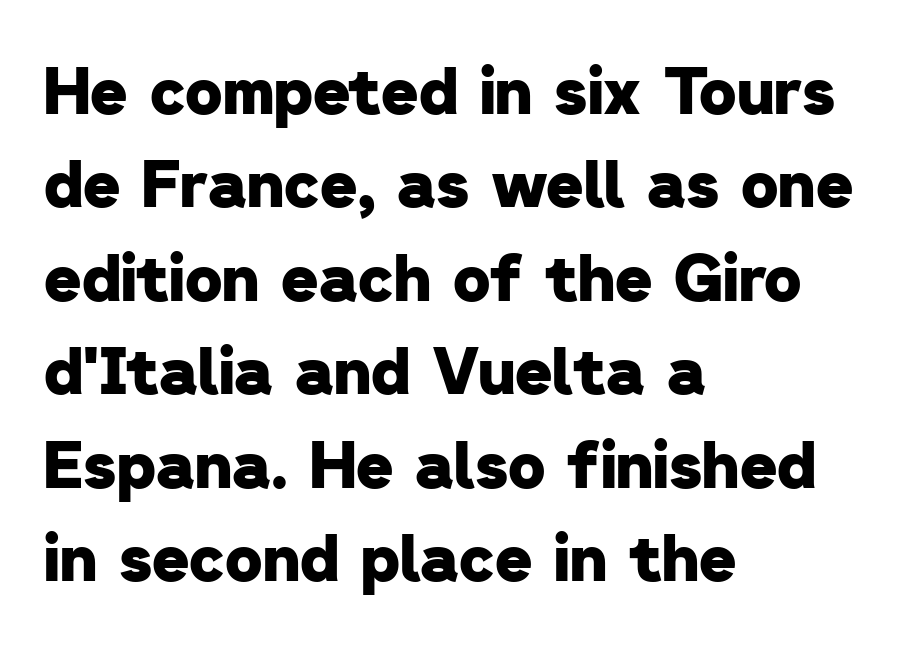
{"serif": "no", "bold": "yes", "weight": "heavy", "width": "normal", "stroke_contrast": "low", "x_height": "medium", "monospaced": "no", "underline": "no", "align": "left", "line_spacing": "normal", "line_spacing_ratio": 1.46, "letter_spacing": "normal", "letter_spacing_em": 0.0, "glyph_px": 64}
